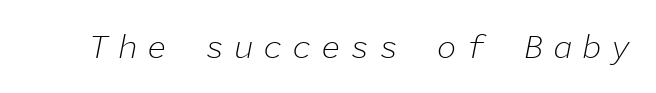
The image shows 33 px light type, italic (leaning right), monospaced; set unusually wide letter spacing (+0.28 em), not underlined; low stroke contrast and a medium x-height.
